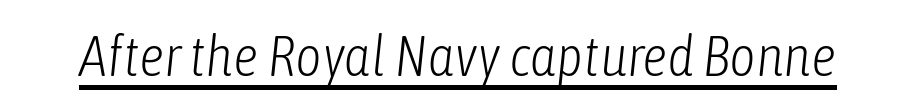
Q: Is the text bold? A: No.
Q: Is the text italic (slanted)? A: Yes, it leans right by about 6 degrees.
Q: Is the text underlined? A: Yes.
Q: Is the spacing between letters normal or unusually wide? A: Normal.
Q: Width (condensed, normal, or wide)? A: Condensed.
Q: Stroke contrast? A: Low.
Q: x-height? A: Medium.
Q: Monospaced? A: No.
